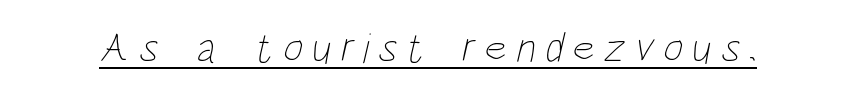
The image shows 43 px thin, condensed type; set unusually wide letter spacing (+0.21 em), underlined; low stroke contrast and a large x-height.
